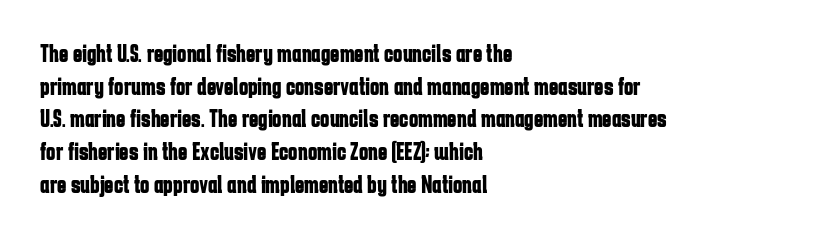
The image shows 25 px bold type, upright; set left-aligned, normal line spacing (1.31x), normal letter spacing, not underlined.
